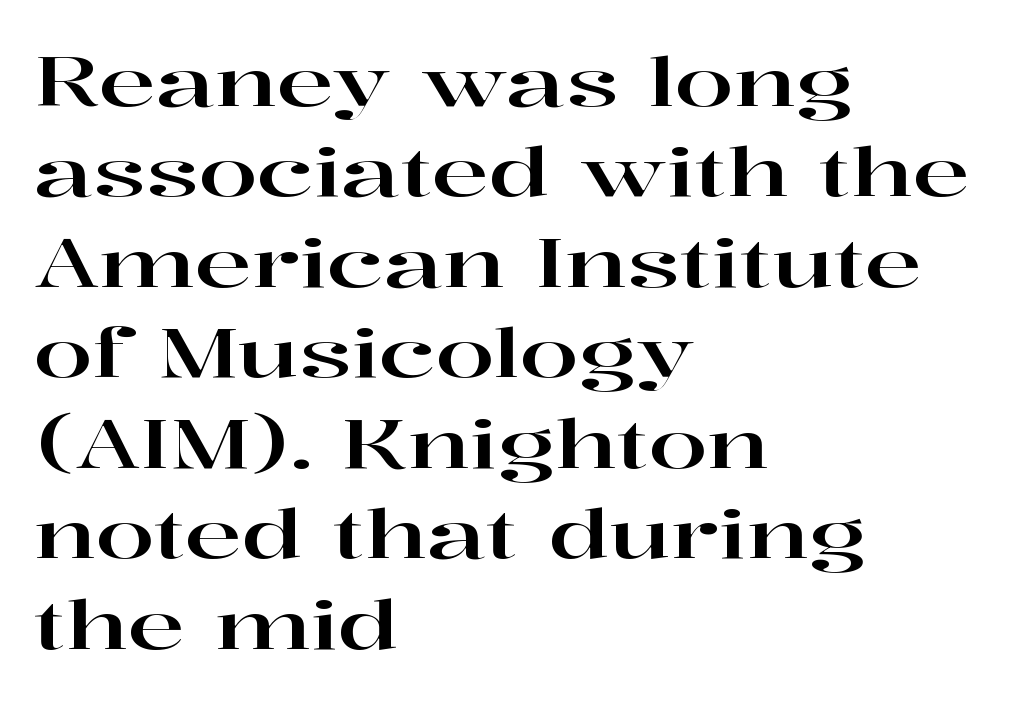
Q: Is the text italic (slanted)? A: No, it is upright.
Q: Is the typeface a serif or a sans-serif typeface? A: Serif.
Q: Is the text underlined? A: No.
Q: How is the paragraph aligned? A: Left-aligned.
Q: Is the spacing between letters normal or unusually wide? A: Normal.
Q: Is the spacing between lines tight, normal or loose? A: Normal.
Q: Width (condensed, normal, or wide)? A: Wide.
Q: Stroke contrast? A: High.
Q: x-height? A: Medium.
Q: Monospaced? A: No.
